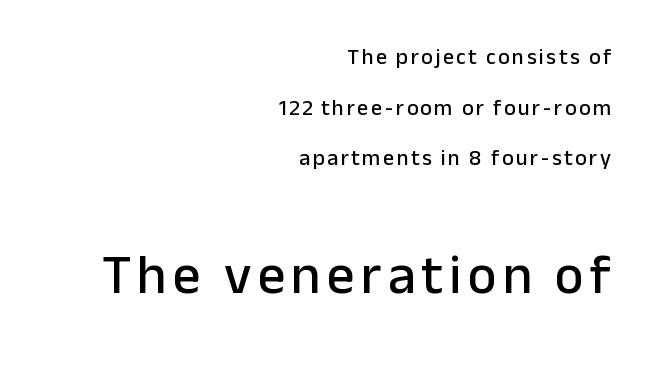
Q: Is the text italic (slanted)? A: No, it is upright.
Q: Is the typeface a serif or a sans-serif typeface? A: Sans-serif.
Q: Is the text underlined? A: No.
Q: How is the paragraph aligned? A: Right-aligned.
Q: Is the spacing between lines tight, normal or loose? A: Loose.
Q: Which block of text is set in a larger size, the first (top) or the second (bottom)? A: The second (bottom) one.
Q: Width (condensed, normal, or wide)? A: Normal.
Q: Stroke contrast? A: Low.
Q: x-height? A: Medium.
Q: Monospaced? A: No.
